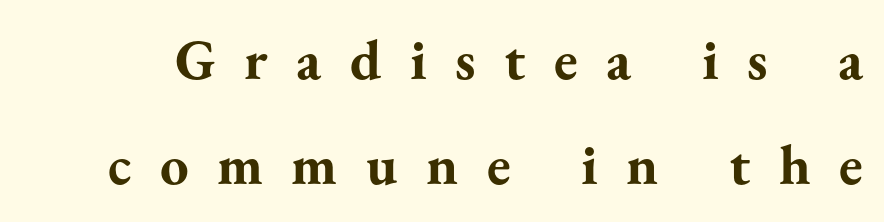
{"serif": "yes", "italic": "no", "bold": "yes", "weight": "bold", "width": "normal", "stroke_contrast": "medium", "x_height": "small", "monospaced": "no", "underline": "no", "line_spacing_ratio": 1.84, "letter_spacing": "wide", "letter_spacing_em": 0.5, "glyph_px": 57}
